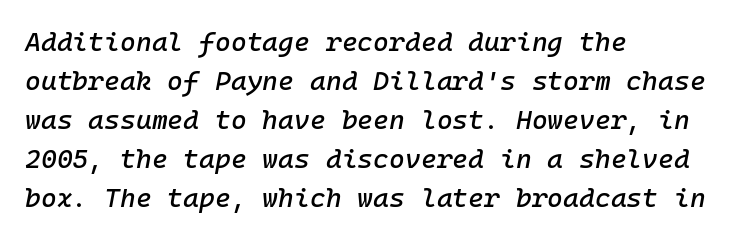
{"italic": "yes", "lean": "right", "slant_degrees": 10, "underline": "no", "align": "left", "line_spacing": "normal", "line_spacing_ratio": 1.44, "letter_spacing": "normal", "letter_spacing_em": 0.0, "glyph_px": 27}
